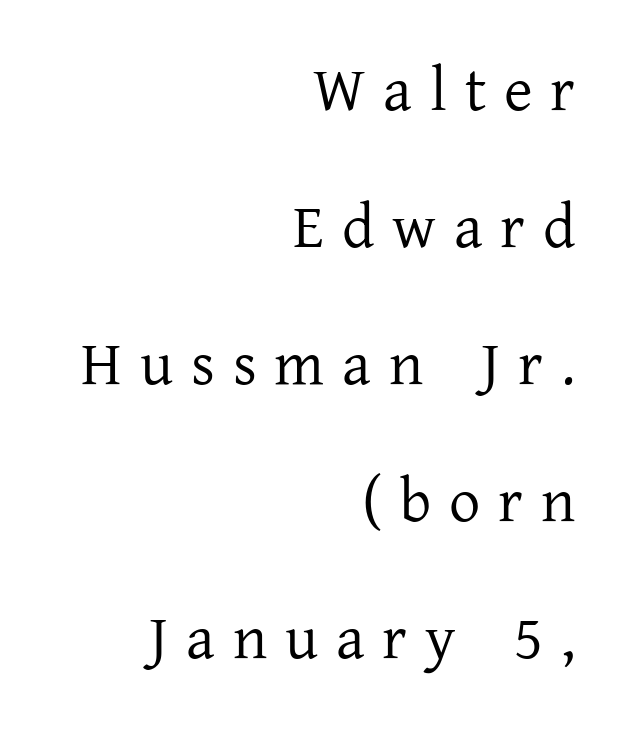
The image shows 62 px regular-weight serif type, upright; set right-aligned, loose line spacing (2.21x), unusually wide letter spacing (+0.29 em), not underlined; low stroke contrast and a medium x-height.
